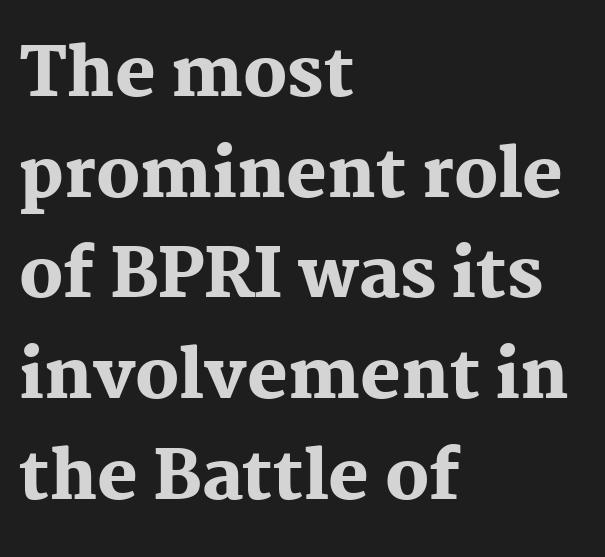
The image shows 68 px heavy serif type, upright; set left-aligned, normal line spacing (1.48x), normal letter spacing, not underlined; medium stroke contrast and a medium x-height.
